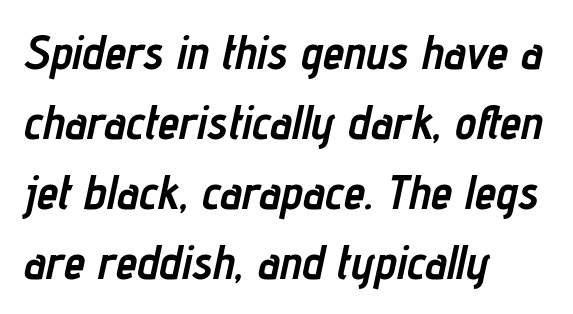
Q: Is the text bold? A: Yes.
Q: Is the text italic (slanted)? A: Yes, it leans right by about 12 degrees.
Q: Is the text underlined? A: No.
Q: How is the paragraph aligned? A: Left-aligned.
Q: Is the spacing between letters normal or unusually wide? A: Normal.
Q: Is the spacing between lines tight, normal or loose? A: Normal.
Q: Width (condensed, normal, or wide)? A: Condensed.
Q: Stroke contrast? A: Low.
Q: x-height? A: Medium.
Q: Monospaced? A: No.
